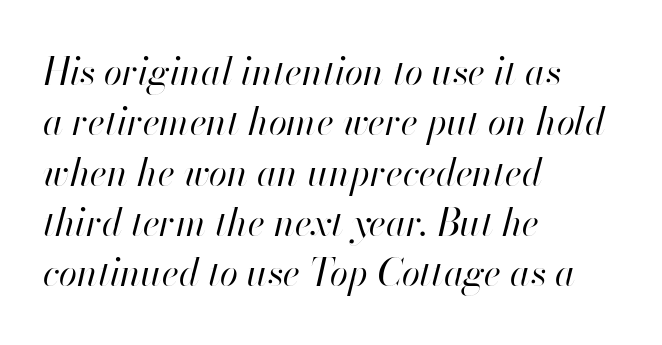
Q: Is the text bold? A: No.
Q: Is the text italic (slanted)? A: Yes, it leans right by about 13 degrees.
Q: Is the text underlined? A: No.
Q: How is the paragraph aligned? A: Left-aligned.
Q: Is the spacing between letters normal or unusually wide? A: Normal.
Q: Is the spacing between lines tight, normal or loose? A: Normal.
Q: Width (condensed, normal, or wide)? A: Normal.
Q: Stroke contrast? A: High.
Q: x-height? A: Small.
Q: Monospaced? A: No.
